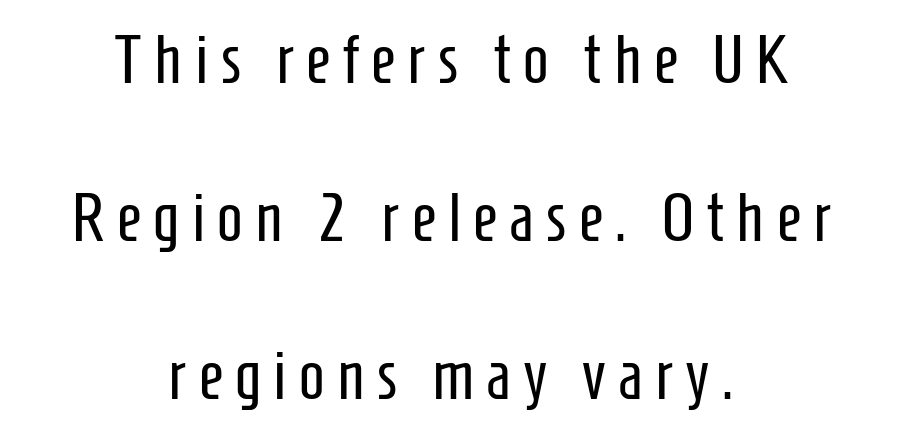
The image shows 68 px regular-weight, condensed sans-serif type, upright; set centered, loose line spacing (2.32x), not underlined; low stroke contrast and a medium x-height.
